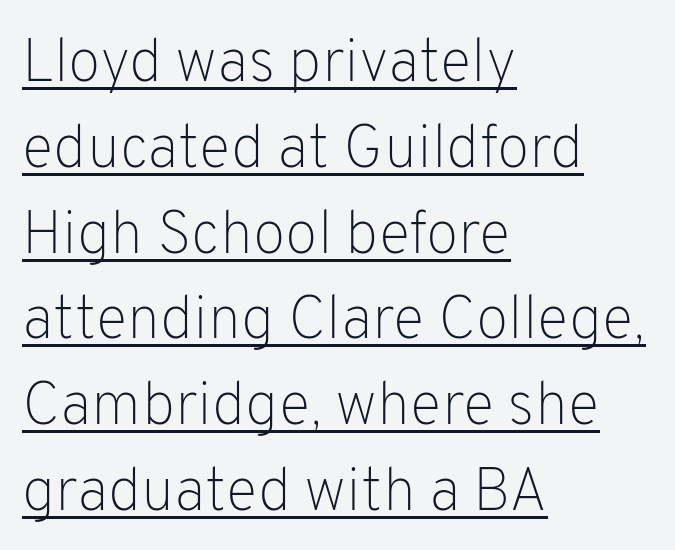
It's the straight-up-and-down kind of type. There is no visible air inserted between adjacent glyphs. Regular leading. Classification — sans serif. Think of a printed novel: that variable character pitch is what you see here. A typographer would call this underscored text.
